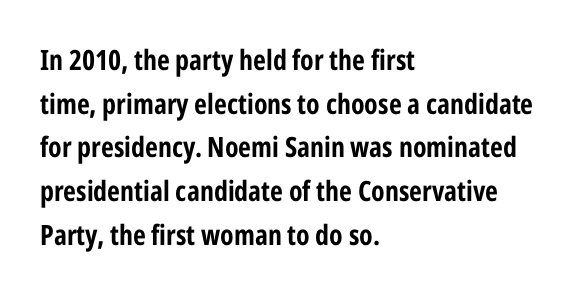
{"serif": "no", "italic": "no", "bold": "yes", "weight": "bold", "width": "condensed", "stroke_contrast": "low", "x_height": "medium", "monospaced": "no", "underline": "no", "align": "left", "line_spacing": "normal", "line_spacing_ratio": 1.56, "letter_spacing": "normal", "letter_spacing_em": 0.0, "glyph_px": 28}
